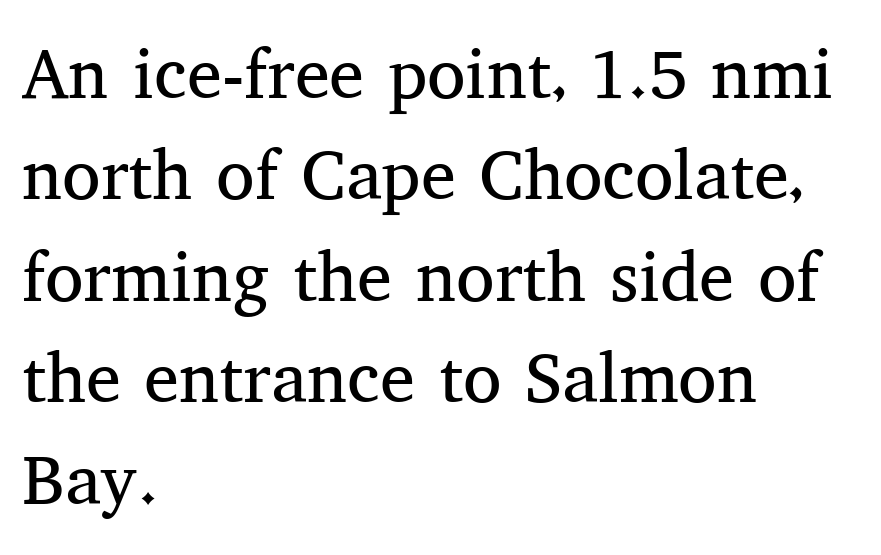
Q: Is the text bold? A: No.
Q: Is the text italic (slanted)? A: No, it is upright.
Q: Is the typeface a serif or a sans-serif typeface? A: Serif.
Q: Is the text underlined? A: No.
Q: How is the paragraph aligned? A: Left-aligned.
Q: Is the spacing between letters normal or unusually wide? A: Normal.
Q: Is the spacing between lines tight, normal or loose? A: Normal.
Q: Width (condensed, normal, or wide)? A: Normal.
Q: Stroke contrast? A: Medium.
Q: x-height? A: Medium.
Q: Monospaced? A: No.
